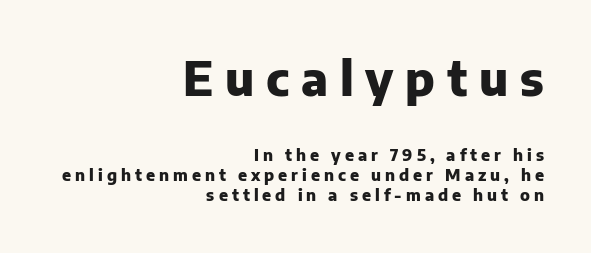
The image shows 47 px heavy sans-serif type, upright; set right-aligned, normal line spacing (1.26x), unusually wide letter spacing (+0.25 em), not underlined; the first (top) block is 2.94x larger; low stroke contrast and a medium x-height.
